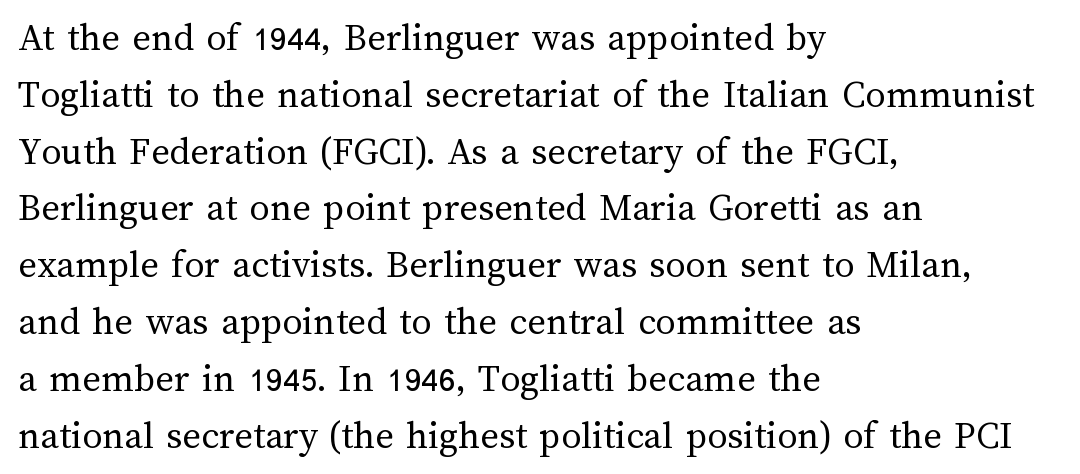
Varying glyph widths throughout — classic text-font behaviour. Horizontal alignment here is leftward, the default for most running prose. Is there much room between lines? A standard amount, neither cramped nor airy. This sample uses an upright cut, with every glyph sitting square on the baseline. Just letters on the line, the space beneath them empty. A typesetter would call this zero additional tracking.
